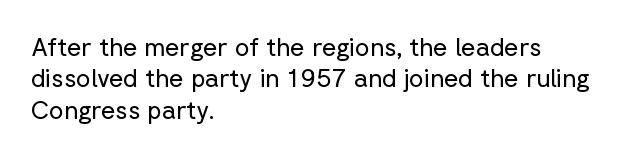
{"italic": "no", "bold": "no", "underline": "no", "align": "left", "line_spacing": "normal", "line_spacing_ratio": 1.26, "letter_spacing": "normal", "letter_spacing_em": 0.0, "glyph_px": 25}
